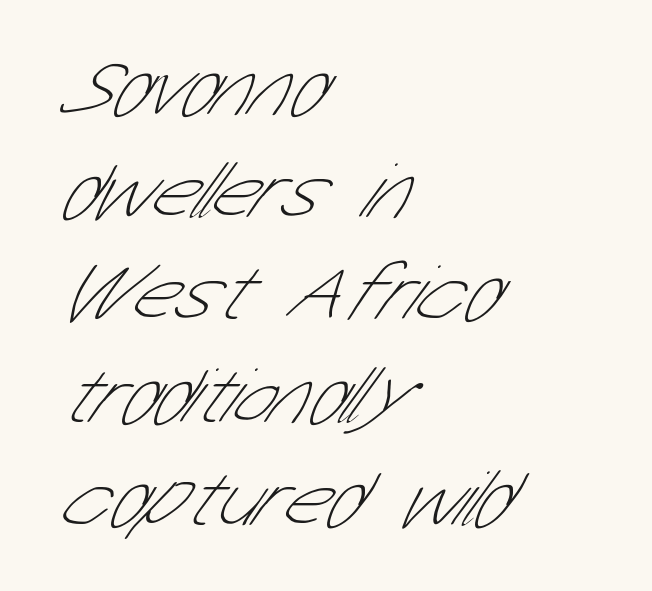
{"serif": "no", "bold": "no", "weight": "thin", "width": "condensed", "stroke_contrast": "low", "x_height": "medium", "monospaced": "no", "underline": "no", "align": "left", "line_spacing": "normal", "line_spacing_ratio": 1.3, "letter_spacing": "normal", "letter_spacing_em": 0.0, "glyph_px": 79}
